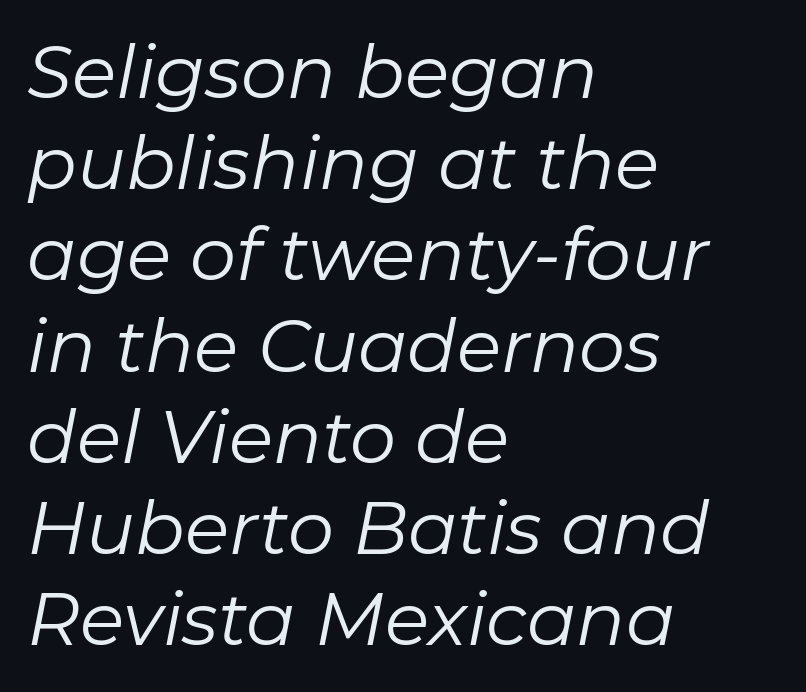
Q: Is the text bold? A: No.
Q: Is the text italic (slanted)? A: Yes, it leans right by about 11 degrees.
Q: Is the text underlined? A: No.
Q: How is the paragraph aligned? A: Left-aligned.
Q: Is the spacing between letters normal or unusually wide? A: Normal.
Q: Is the spacing between lines tight, normal or loose? A: Normal.
Q: Width (condensed, normal, or wide)? A: Normal.
Q: Stroke contrast? A: Low.
Q: x-height? A: Medium.
Q: Monospaced? A: No.
